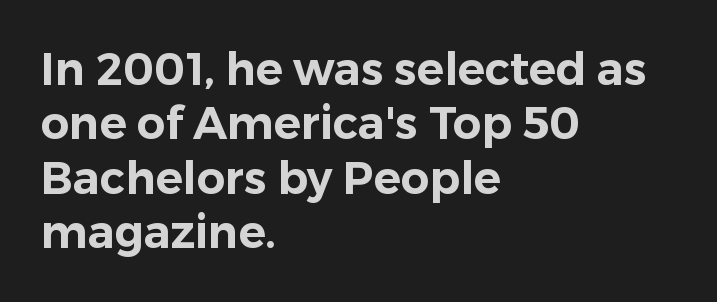
{"serif": "no", "italic": "no", "width": "normal", "stroke_contrast": "low", "x_height": "medium", "monospaced": "no", "underline": "no", "align": "left", "line_spacing_ratio": 1.21, "letter_spacing": "normal", "letter_spacing_em": 0.0, "glyph_px": 45}
